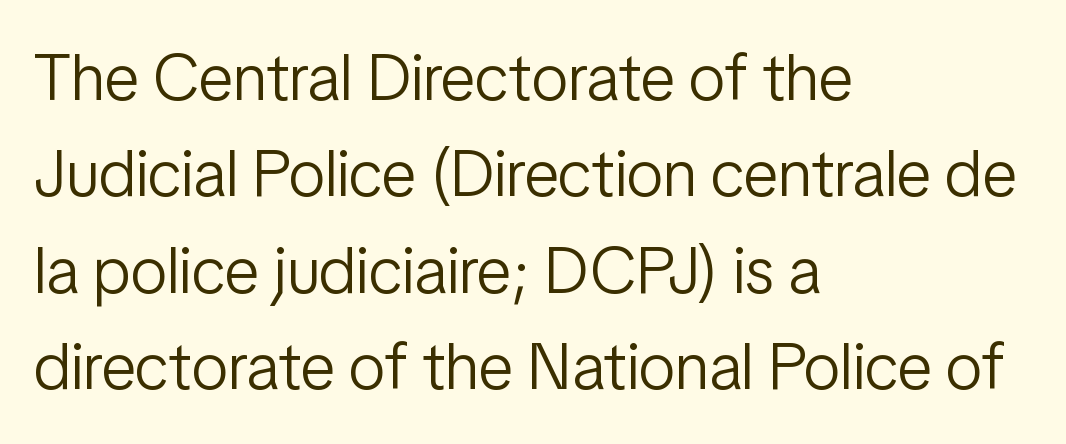
The image shows 66 px light, condensed sans-serif type, upright; set left-aligned, normal line spacing (1.46x), normal letter spacing, not underlined; low stroke contrast and a medium x-height.
